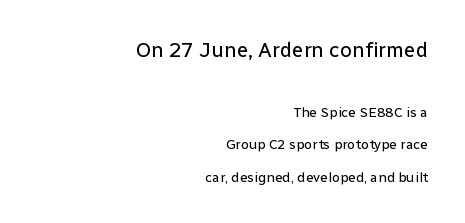
The image shows 21 px text type, upright; set right-aligned, loose line spacing (2.33x), normal letter spacing, not underlined; the first (top) block is 1.5x larger.
